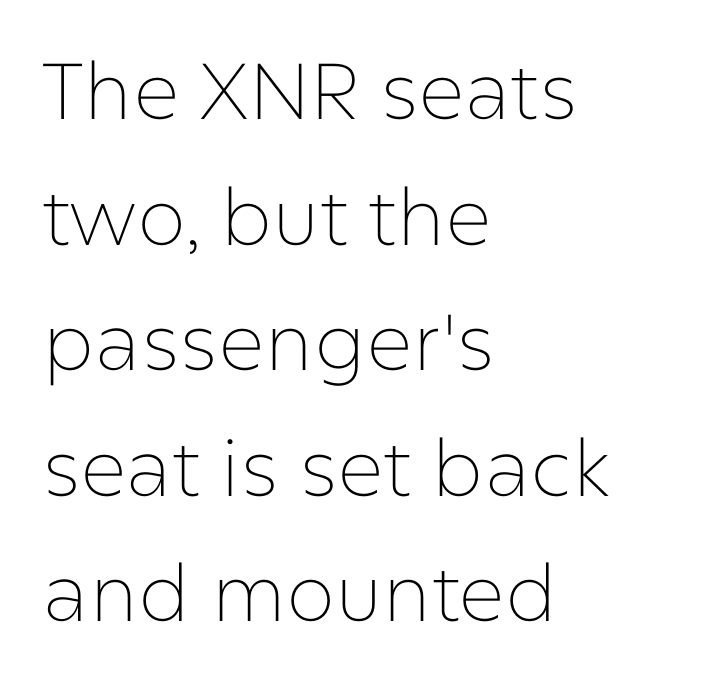
{"serif": "no", "italic": "no", "bold": "no", "weight": "thin", "width": "normal", "stroke_contrast": "low", "x_height": "medium", "monospaced": "no", "underline": "no", "align": "left", "line_spacing": "normal", "line_spacing_ratio": 1.59, "letter_spacing": "normal", "letter_spacing_em": 0.0, "glyph_px": 79}
